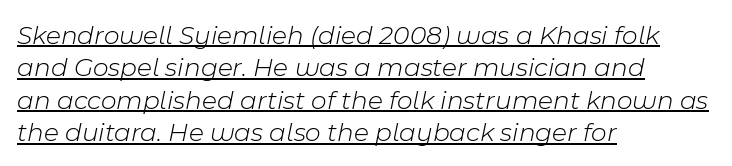
{"italic": "yes", "lean": "right", "slant_degrees": 11, "bold": "no", "underline": "yes", "align": "left", "line_spacing_ratio": 1.2, "letter_spacing": "normal", "letter_spacing_em": 0.0, "glyph_px": 27}
